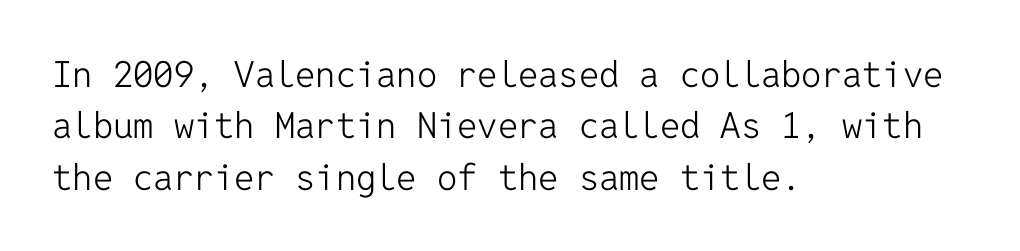
The image shows 36 px light sans-serif type, upright, monospaced; set left-aligned, normal line spacing (1.43x), normal letter spacing, not underlined; low stroke contrast and a medium x-height.
